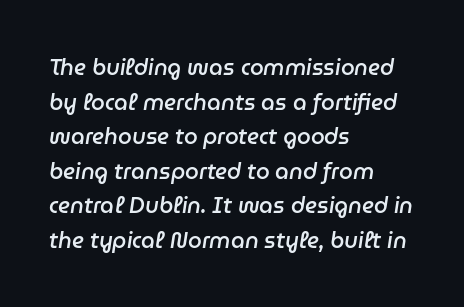
Q: Is the text bold? A: Semi-bold.
Q: Is the text italic (slanted)? A: Yes, it leans right by about 9 degrees.
Q: Is the text underlined? A: No.
Q: How is the paragraph aligned? A: Left-aligned.
Q: Is the spacing between letters normal or unusually wide? A: Normal.
Q: Is the spacing between lines tight, normal or loose? A: Normal.
